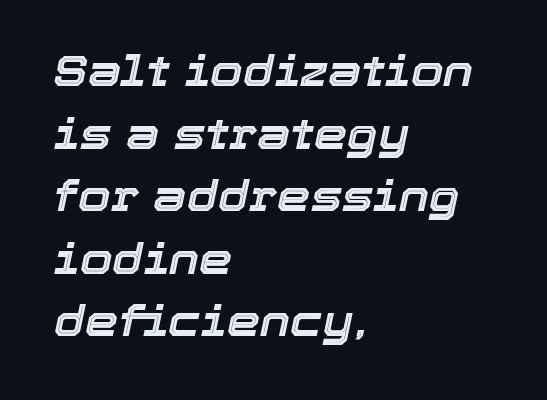
The letters advance in unequal steps, a hallmark of proportional type. Rendered with sloped, italic letterforms. Vertical spacing — default. The space directly below the letters is spotless. Glyph-to-glyph distance matches everyday printed text. Where is the straight margin? On the left.
